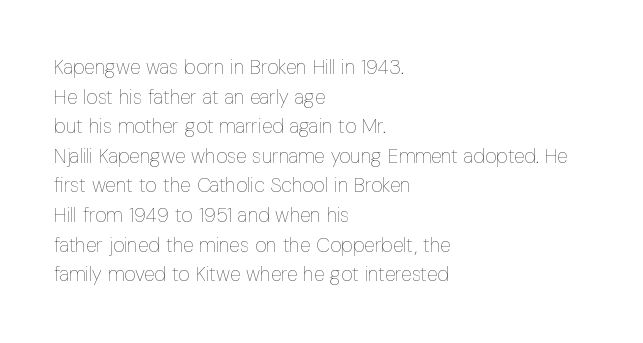
Q: Is the text bold? A: No.
Q: Is the text italic (slanted)? A: No, it is upright.
Q: Is the text underlined? A: No.
Q: How is the paragraph aligned? A: Left-aligned.
Q: Is the spacing between letters normal or unusually wide? A: Normal.
Q: Is the spacing between lines tight, normal or loose? A: Normal.
